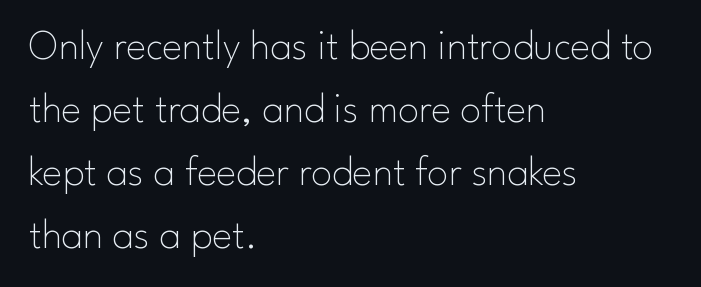
{"serif": "no", "italic": "no", "bold": "no", "weight": "thin", "width": "normal", "stroke_contrast": "low", "x_height": "small", "monospaced": "no", "underline": "no", "align": "left", "line_spacing": "normal", "line_spacing_ratio": 1.5, "letter_spacing": "normal", "letter_spacing_em": 0.0, "glyph_px": 42}
